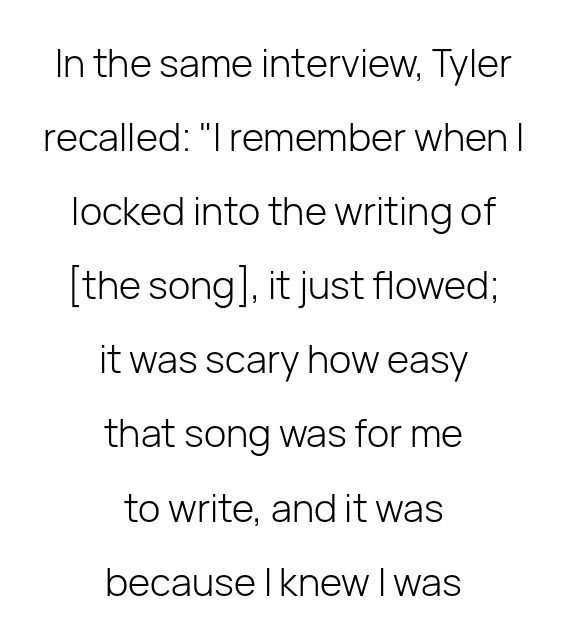
{"serif": "no", "italic": "no", "bold": "no", "weight": "light", "width": "normal", "stroke_contrast": "low", "x_height": "medium", "monospaced": "no", "underline": "no", "align": "center", "line_spacing": "loose", "line_spacing_ratio": 1.95, "letter_spacing": "normal", "letter_spacing_em": 0.0, "glyph_px": 38}
